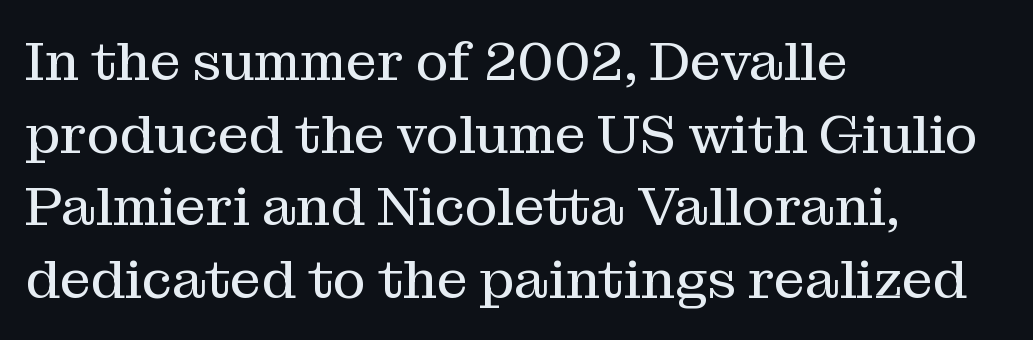
Unlike italic type, these characters show no tilt at all. Beneath every word, the page is bare. Spacing verdict: proportional, widths tailored to each character. Teacher's note: observe the even left margin — that is flush-left alignment. Serif or sans? Serif — the stroke terminals have little feet. Compared with typical paragraphs, the rows here are spaced about the same.
